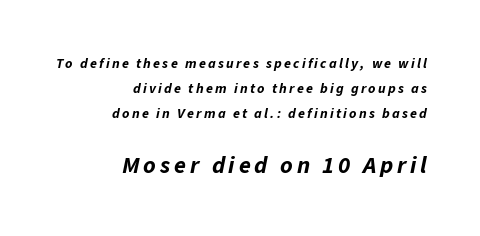
{"italic": "yes", "lean": "right", "slant_degrees": 11, "bold": "yes", "underline": "no", "align": "right", "line_spacing_ratio": 1.8, "larger_block": "second", "size_ratio": 1.71, "glyph_px": 24}
